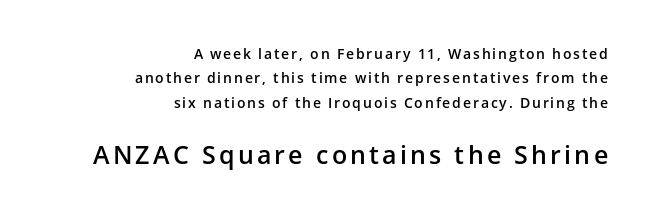
The image shows 25 px text type, upright; set right-aligned, line spacing 1.75x, not underlined; the second (bottom) block is 1.79x larger.
